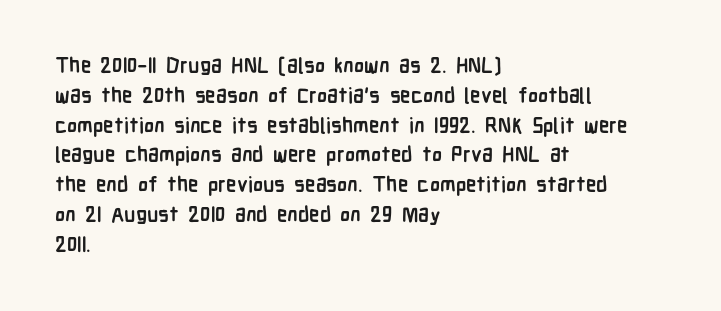
The image shows 21 px bold type, upright; set left-aligned, normal line spacing (1.42x), normal letter spacing, not underlined.
